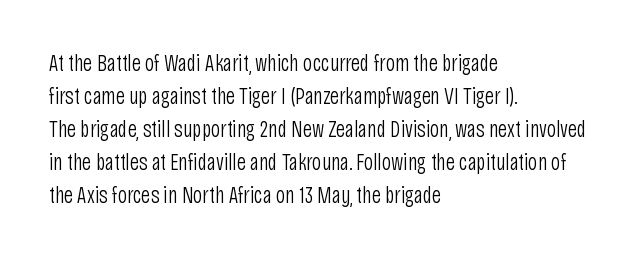
{"italic": "no", "bold": "no", "underline": "no", "align": "left", "line_spacing": "normal", "line_spacing_ratio": 1.44, "letter_spacing": "normal", "letter_spacing_em": 0.0, "glyph_px": 23}
